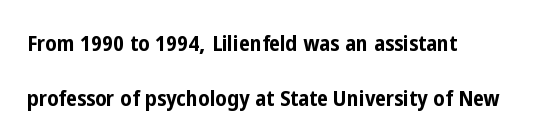
It's the straight-up-and-down kind of type. Heft: maximum for text — a bold. In terms of leading, this rendering errs on the spacious side. Nobody drew a line under any word here. Teacher's note: observe the even left margin — that is flush-left alignment. Is the letter spacing exaggerated? No — it looks like the ordinary default.
